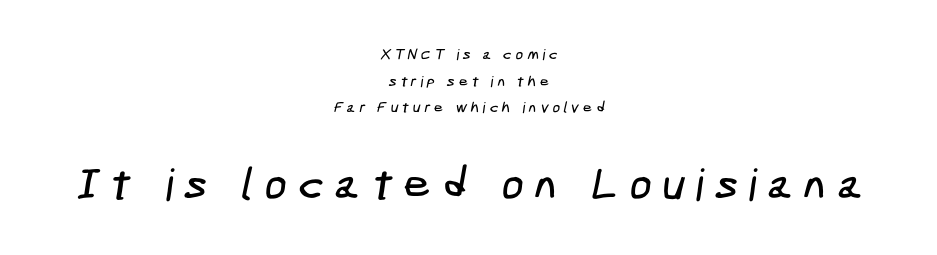
The image shows 44 px condensed sans-serif type; set centered, line spacing 1.78x, unusually wide letter spacing (+0.24 em), not underlined; the second (bottom) block is 2.93x larger; low stroke contrast and a medium x-height.
